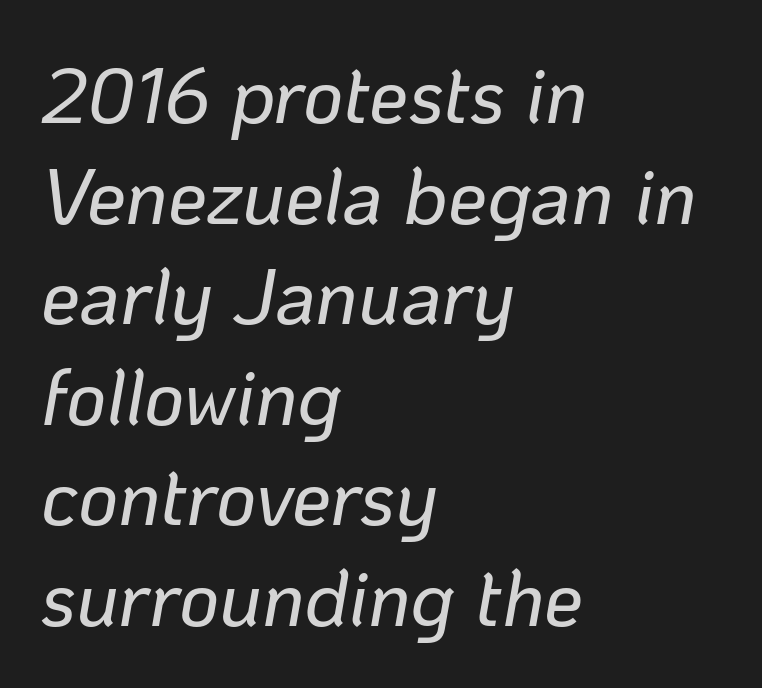
The image shows 78 px text type, italic (leaning right); set left-aligned, normal line spacing (1.29x), normal letter spacing, not underlined; low stroke contrast and a medium x-height.
